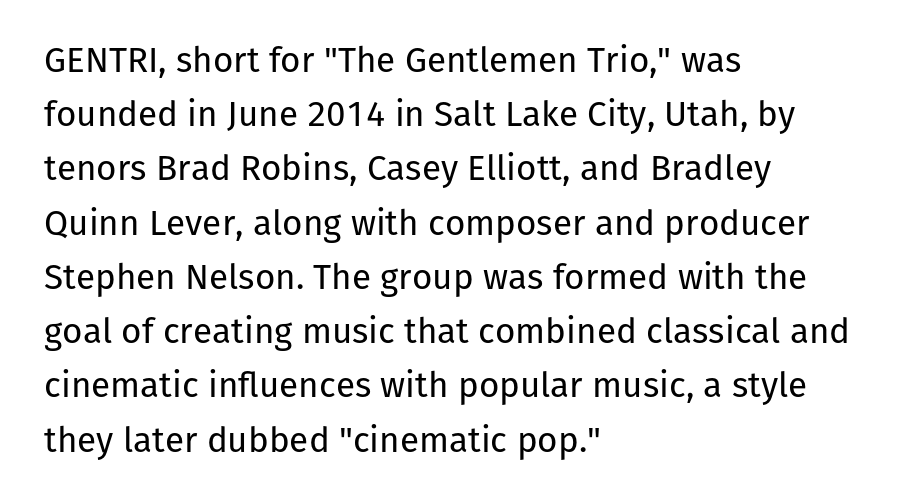
The image shows 35 px regular-weight sans-serif type, upright; set left-aligned, normal line spacing (1.55x), normal letter spacing, not underlined; low stroke contrast and a medium x-height.
